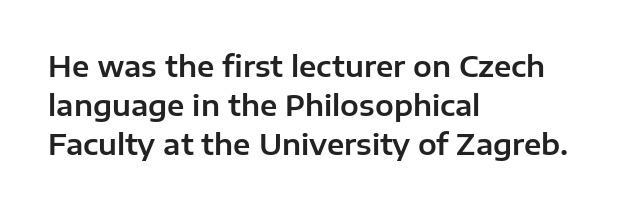
This block has exactly the height ordinary leading produces. Horizontally, the lines are justified to the leading edge only. Each letter keeps its own natural width here, so spacing adapts to shape. Observe the ordinary spacing: letters are neighbours, not strangers. Font category for this specimen: sans-serif.
